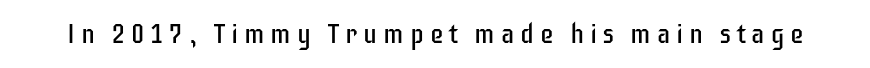
Designer's note — italics off, roman on. The letters are spread apart with noticeably loose tracking. These glyphs show unthickened strokes, regular width or finer. The glyphs are unaccompanied by any horizontal stroke below them.
